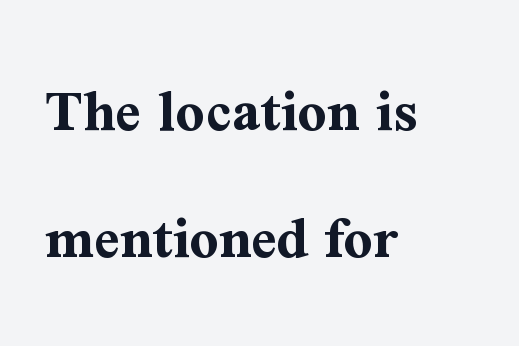
Q: Is the text bold? A: Yes.
Q: Is the text italic (slanted)? A: No, it is upright.
Q: Is the typeface a serif or a sans-serif typeface? A: Serif.
Q: Is the text underlined? A: No.
Q: How is the paragraph aligned? A: Left-aligned.
Q: Is the spacing between letters normal or unusually wide? A: Normal.
Q: Is the spacing between lines tight, normal or loose? A: Loose.
Q: Width (condensed, normal, or wide)? A: Normal.
Q: Stroke contrast? A: Medium.
Q: x-height? A: Medium.
Q: Monospaced? A: No.
